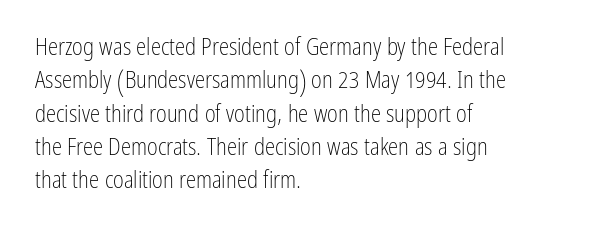
How would I describe the line gaps? Plain and ordinary. Just letters on the line, the space beneath them empty. Alignment: flush left. In terms of posture, this sample is upright.
